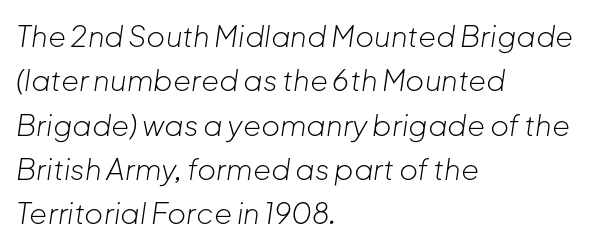
The image shows 29 px light type, italic (leaning right); set left-aligned, normal line spacing (1.53x), normal letter spacing, not underlined; low stroke contrast and a medium x-height.
